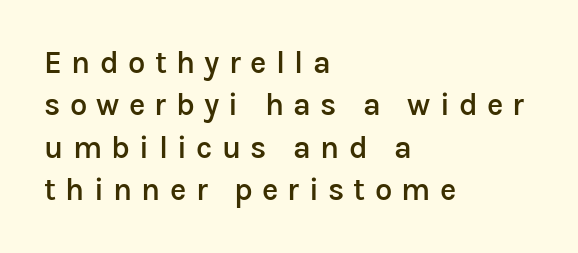
The image shows 31 px semibold sans-serif type, upright; set left-aligned, normal line spacing (1.37x), unusually wide letter spacing (+0.3 em), not underlined; low stroke contrast and a medium x-height.
